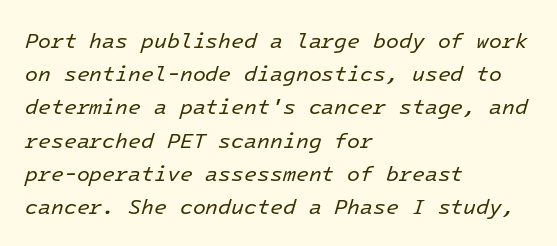
Slant detected: the letters are inclined. Horizontal alignment here is leftward, the default for most running prose. The string is rendered with underlining switched off. The rendering keeps characters at their native spacing. The typeface has the unassuming heft of standard copy or less. Leading: standard.
